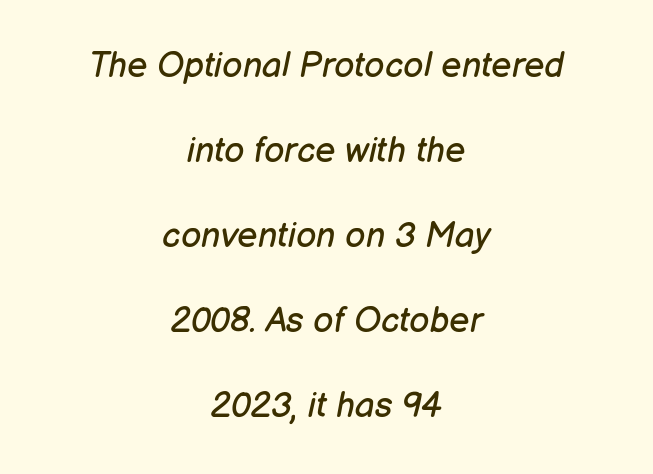
Q: Is the text bold? A: No.
Q: Is the text italic (slanted)? A: Yes, it leans right by about 12 degrees.
Q: Is the text underlined? A: No.
Q: How is the paragraph aligned? A: Centered.
Q: Is the spacing between letters normal or unusually wide? A: Normal.
Q: Is the spacing between lines tight, normal or loose? A: Loose.
Q: Width (condensed, normal, or wide)? A: Normal.
Q: Stroke contrast? A: Low.
Q: x-height? A: Medium.
Q: Monospaced? A: No.
